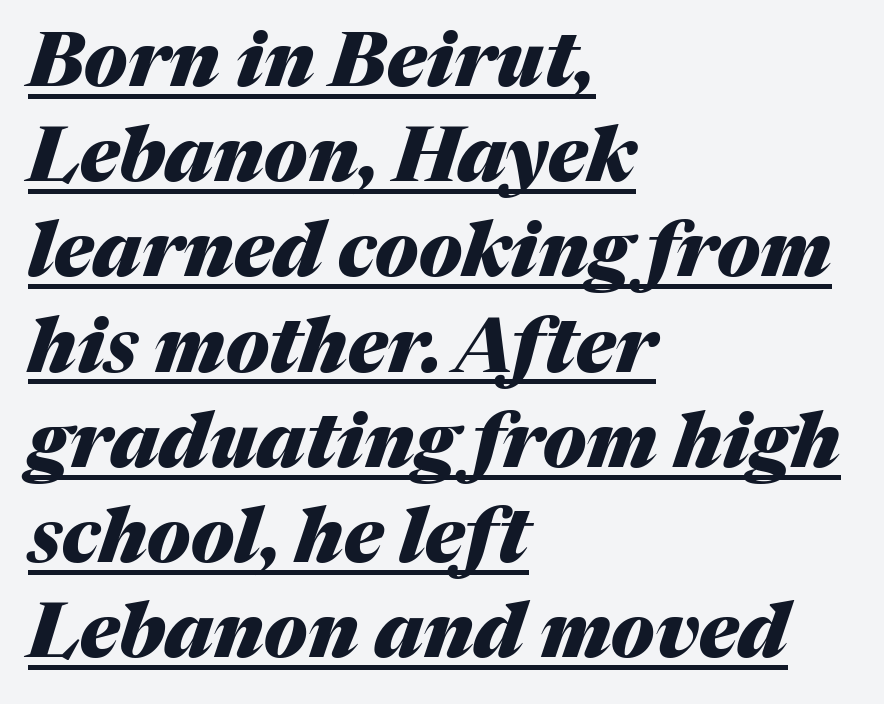
The strokes are fattened all the way to bold. Here the glyphs are tracked normally, forming tight word shapes. Notice how a bar underscores the lettering throughout. The text carries the slant typical of an italic or oblique font. Is there much room between lines? A standard amount, neither cramped nor airy.
